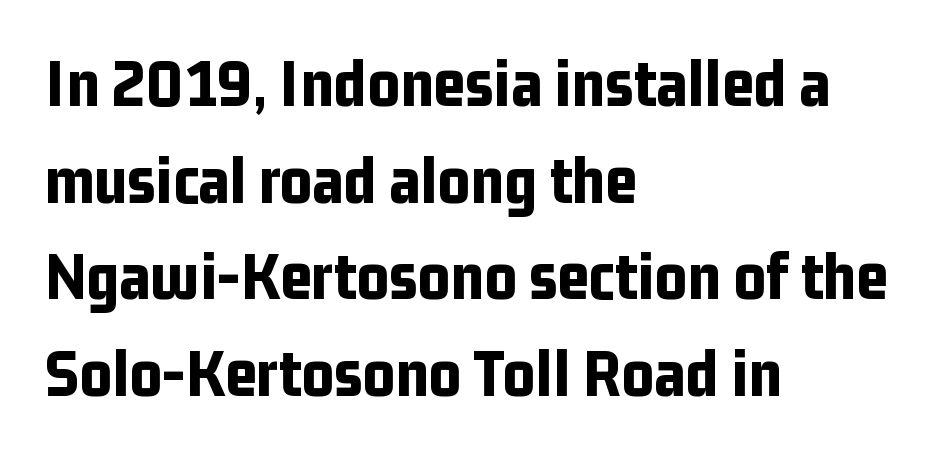
{"serif": "no", "italic": "no", "bold": "yes", "weight": "bold", "width": "condensed", "stroke_contrast": "low", "x_height": "medium", "monospaced": "no", "underline": "no", "align": "left", "line_spacing": "normal", "line_spacing_ratio": 1.4, "letter_spacing": "normal", "letter_spacing_em": 0.0, "glyph_px": 69}
